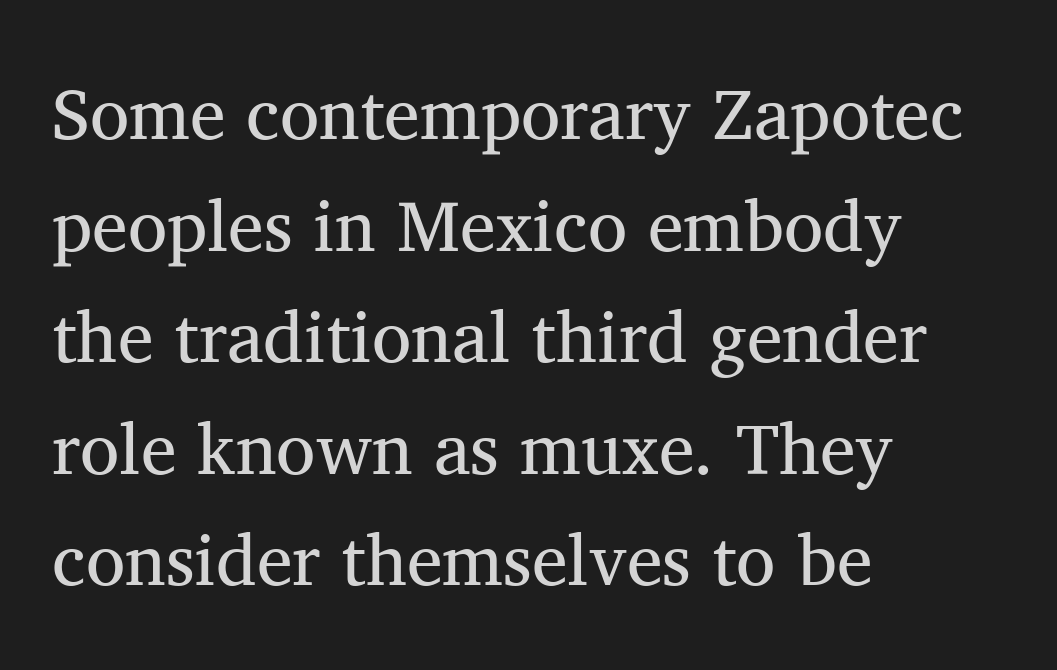
{"serif": "yes", "italic": "no", "bold": "no", "weight": "regular", "width": "normal", "stroke_contrast": "medium", "x_height": "medium", "monospaced": "no", "underline": "no", "align": "left", "line_spacing": "normal", "line_spacing_ratio": 1.55, "letter_spacing": "normal", "letter_spacing_em": 0.0, "glyph_px": 72}
